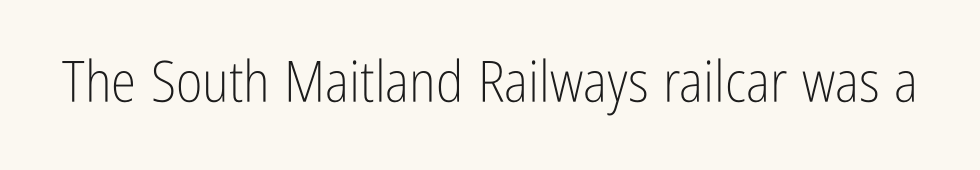
The image shows 57 px light, condensed sans-serif type, upright; set normal letter spacing, not underlined; low stroke contrast and a medium x-height.
